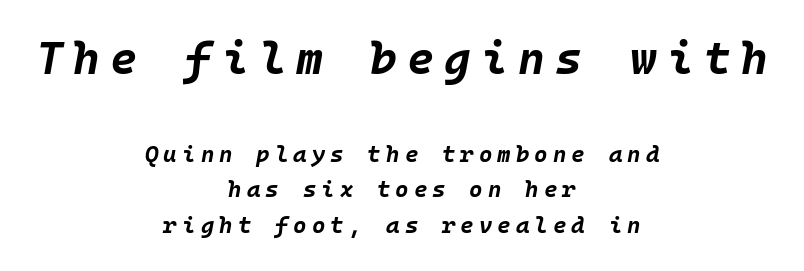
{"italic": "yes", "lean": "right", "slant_degrees": 10, "bold": "yes", "weight": "bold", "width": "normal", "stroke_contrast": "low", "x_height": "large", "monospaced": "yes", "underline": "no", "align": "center", "line_spacing": "normal", "line_spacing_ratio": 1.56, "letter_spacing": "wide", "letter_spacing_em": 0.22, "larger_block": "first", "size_ratio": 2.0, "glyph_px": 46}
